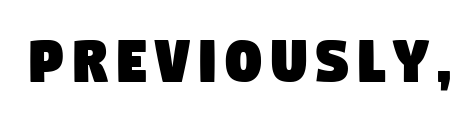
{"serif": "no", "width": "condensed", "stroke_contrast": "low", "x_height": "large", "monospaced": "no", "underline": "no", "glyph_px": 71}
